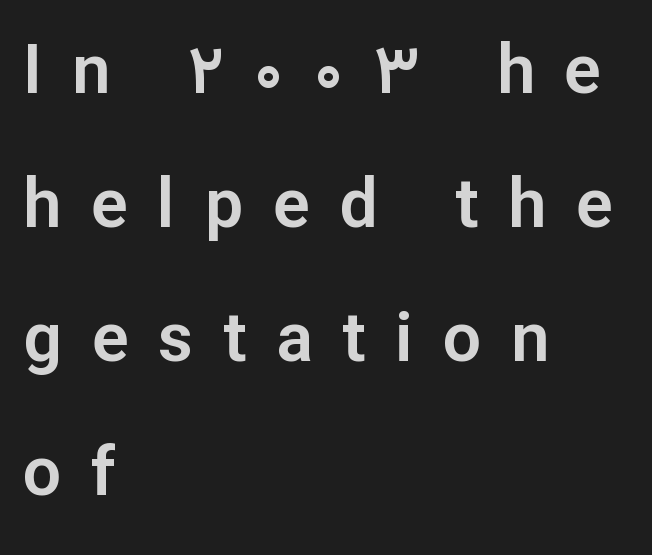
Q: Is the text italic (slanted)? A: No, it is upright.
Q: Is the typeface a serif or a sans-serif typeface? A: Sans-serif.
Q: Is the text underlined? A: No.
Q: How is the paragraph aligned? A: Left-aligned.
Q: Is the spacing between letters normal or unusually wide? A: Unusually wide.
Q: Is the spacing between lines tight, normal or loose? A: Loose.
Q: Width (condensed, normal, or wide)? A: Normal.
Q: Stroke contrast? A: Low.
Q: x-height? A: Medium.
Q: Monospaced? A: No.
